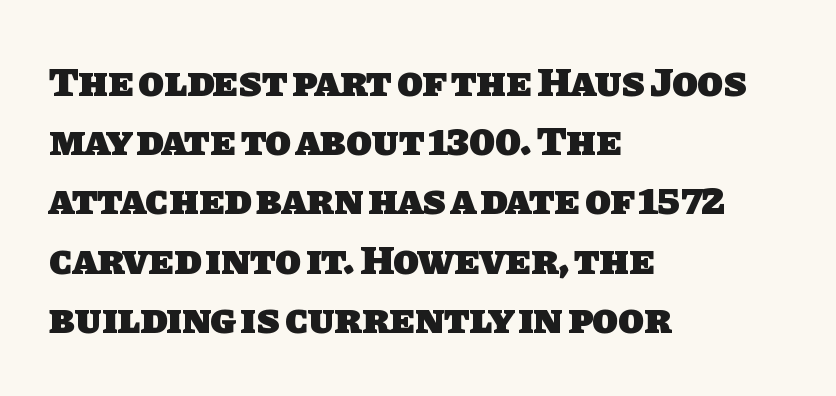
{"serif": "no", "bold": "yes", "weight": "heavy", "width": "normal", "stroke_contrast": "low", "x_height": "large", "monospaced": "no", "underline": "no", "align": "left", "line_spacing": "normal", "line_spacing_ratio": 1.41, "letter_spacing": "normal", "letter_spacing_em": 0.0, "glyph_px": 42}
